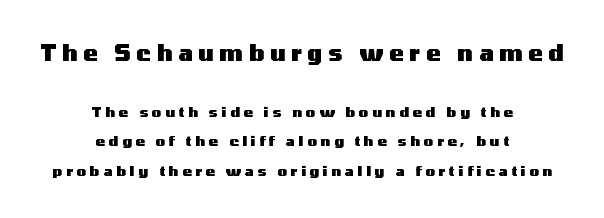
Q: Is the text bold? A: Yes.
Q: Is the text italic (slanted)? A: No, it is upright.
Q: Is the text underlined? A: No.
Q: How is the paragraph aligned? A: Centered.
Q: Is the spacing between letters normal or unusually wide? A: Unusually wide.
Q: Is the spacing between lines tight, normal or loose? A: Loose.
Q: Which block of text is set in a larger size, the first (top) or the second (bottom)? A: The first (top) one.
